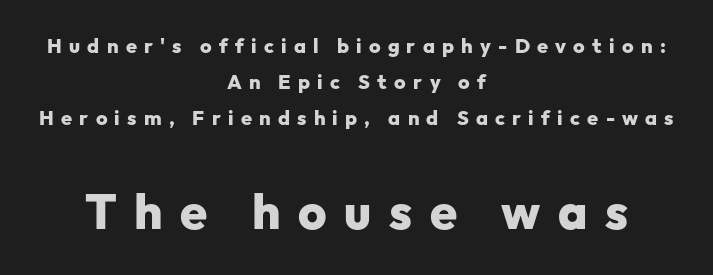
Look at the tracking — it's clearly loosened, letters drifting apart. The second block has been scaled up relative to the first. Think of a printed novel: that variable character pitch is what you see here. Weight: bold.
